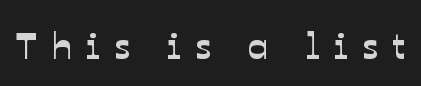
The image shows 38 px sans-serif type; set unusually wide letter spacing (+0.37 em), not underlined; low stroke contrast and a medium x-height.
